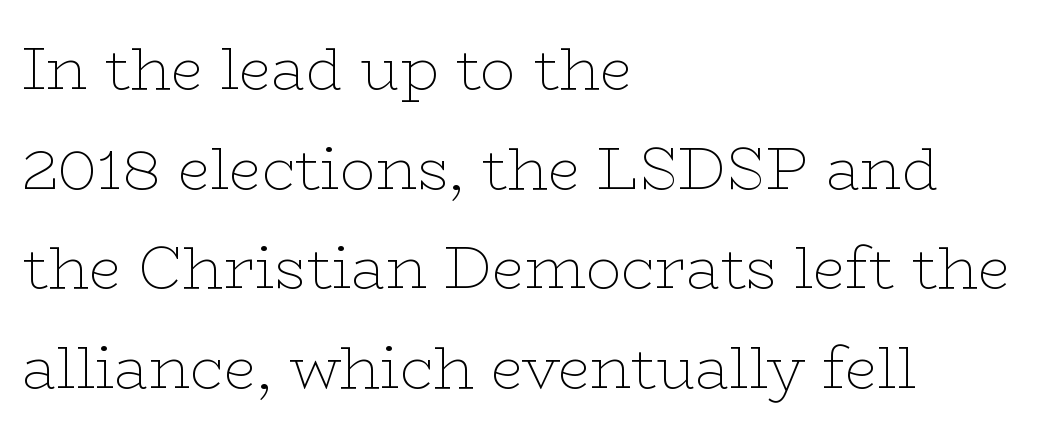
Think of a printed novel: that variable character pitch is what you see here. Nope, not italic — everything's standing straight. How are the letters spaced? Ordinarily, with no added tracking. The designer left line spacing at the default. Leftover space on each line is placed entirely after the last word. This sample uses a serif face.
